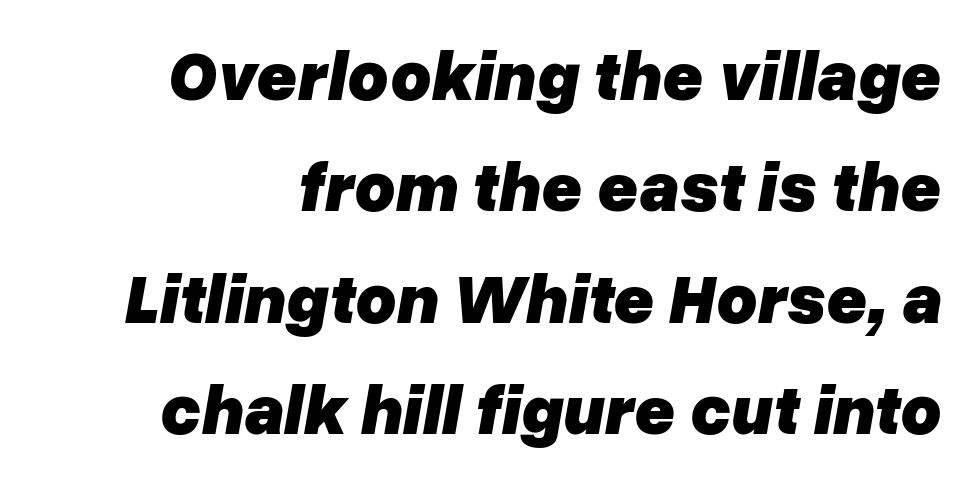
The image shows 70 px heavy type, italic (leaning right); set right-aligned, normal line spacing (1.59x), normal letter spacing, not underlined; low stroke contrast and a medium x-height.
